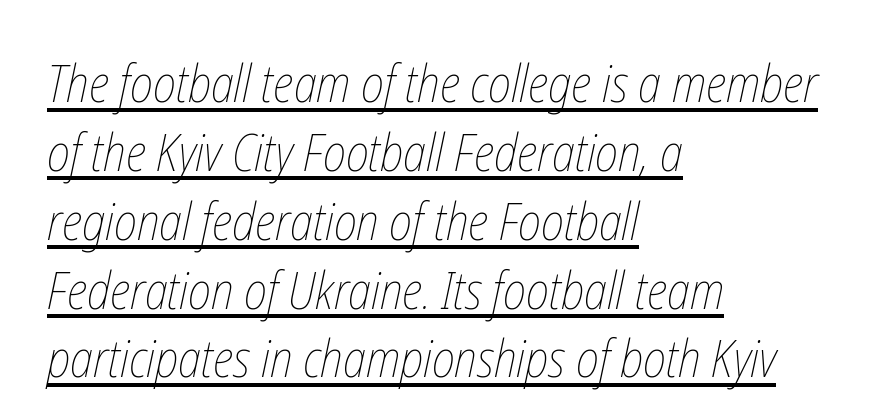
The image shows 51 px thin, condensed type; set left-aligned, normal line spacing (1.35x), normal letter spacing, underlined; low stroke contrast and a medium x-height.
